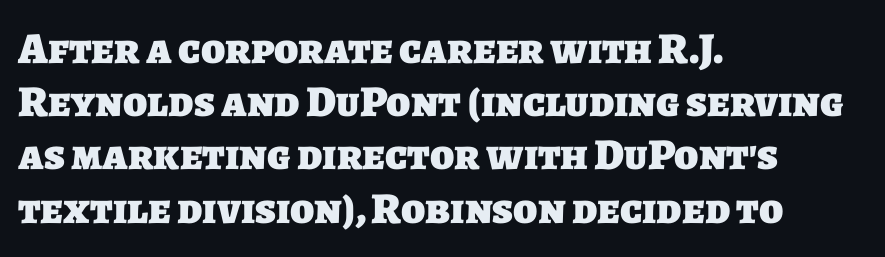
This sample uses a sans-serif face. A bare baseline throughout the passage. The type is set solid horizontally, with unmodified tracking. Does the copy run flush right? No — it runs flush left. The rendering uses natural spacing where letterforms have individual widths. How heavy is the stroke? Heavy — this is a bold.
